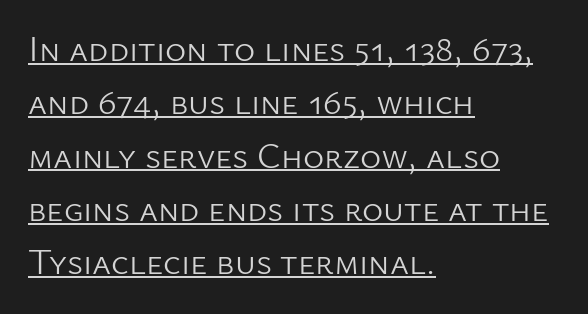
A typesetter would call this proportional, since set widths differ per character. The specimen includes a rule beneath the text block's lines. The specimen reads as upright at a glance. Grotesque or geometric, the face here clearly has no serifs. Is the type heavy? It reads as light-to-regular instead.
